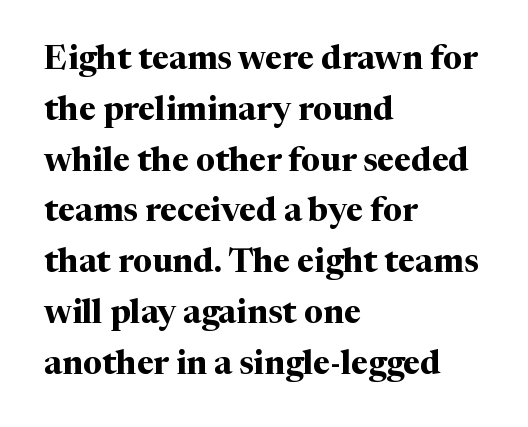
Q: Is the text bold? A: Yes.
Q: Is the text italic (slanted)? A: No, it is upright.
Q: Is the typeface a serif or a sans-serif typeface? A: Serif.
Q: Is the text underlined? A: No.
Q: How is the paragraph aligned? A: Left-aligned.
Q: Is the spacing between letters normal or unusually wide? A: Normal.
Q: Is the spacing between lines tight, normal or loose? A: Normal.
Q: Width (condensed, normal, or wide)? A: Normal.
Q: Stroke contrast? A: Medium.
Q: x-height? A: Medium.
Q: Monospaced? A: No.
